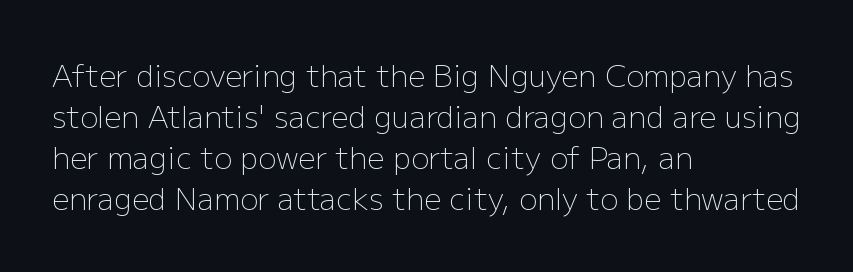
{"serif": "no", "italic": "no", "bold": "no", "weight": "light", "width": "normal", "stroke_contrast": "low", "x_height": "medium", "monospaced": "no", "underline": "no", "align": "left", "line_spacing": "normal", "line_spacing_ratio": 1.37, "letter_spacing": "normal", "letter_spacing_em": 0.0, "glyph_px": 30}
